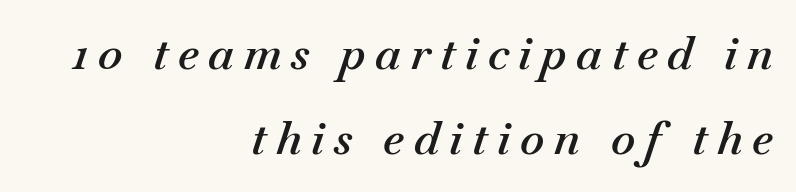
The image shows 46 px semibold type, italic (leaning right); set right-aligned, line spacing 1.85x, unusually wide letter spacing (+0.21 em), not underlined; medium stroke contrast and a small x-height.
